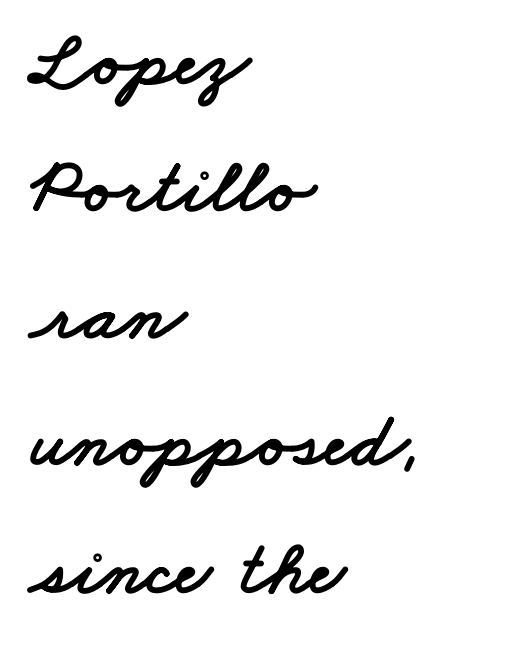
{"serif": "no", "width": "wide", "stroke_contrast": "low", "x_height": "small", "monospaced": "no", "underline": "no", "align": "left", "line_spacing": "normal", "line_spacing_ratio": 1.63, "letter_spacing": "normal", "letter_spacing_em": 0.0, "glyph_px": 78}
